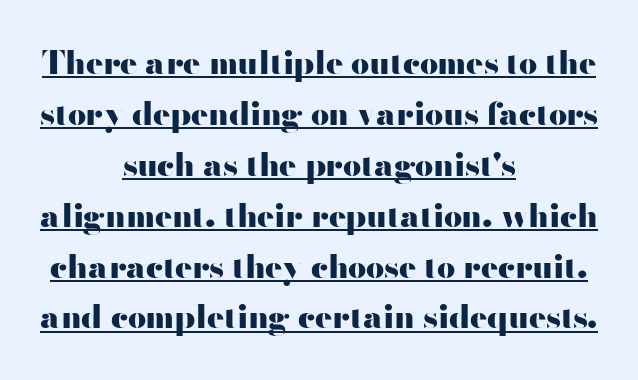
Q: Is the text bold? A: Yes.
Q: Is the text italic (slanted)? A: No, it is upright.
Q: Is the typeface a serif or a sans-serif typeface? A: Sans-serif.
Q: Is the text underlined? A: Yes.
Q: How is the paragraph aligned? A: Centered.
Q: Is the spacing between letters normal or unusually wide? A: Normal.
Q: Is the spacing between lines tight, normal or loose? A: Normal.
Q: Width (condensed, normal, or wide)? A: Wide.
Q: Stroke contrast? A: High.
Q: x-height? A: Small.
Q: Monospaced? A: No.
